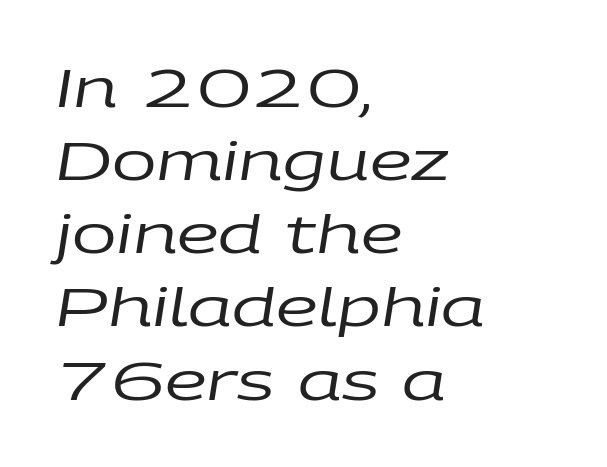
Caption: standard tracking, unaltered. The foot of each line stays bare and open. The letters advance in unequal steps, a hallmark of proportional type. Is the stroke heavy? The answer is a plain regular-or-lighter.
